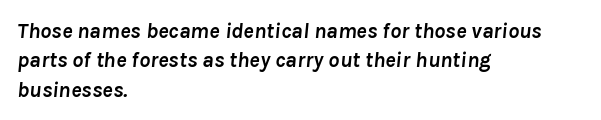
{"italic": "yes", "lean": "right", "slant_degrees": 8, "bold": "yes", "underline": "no", "align": "left", "line_spacing": "normal", "line_spacing_ratio": 1.33, "letter_spacing": "normal", "letter_spacing_em": 0.0, "glyph_px": 22}
